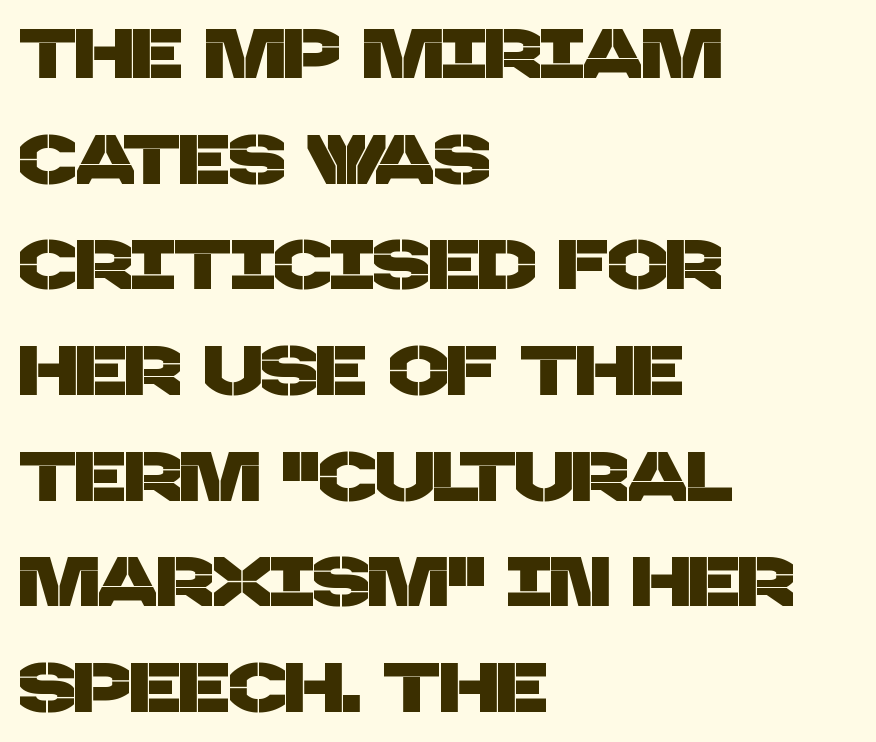
A typesetter would label this face a sans. Compared with typical paragraphs, the rows here are spaced about the same. The space beneath each line is pristine and unruled. How are the letters spaced? Ordinarily, with no added tracking. Is this a fixed-width face? No — the glyphs have proportional, varying widths. The rag falls on the right side of this text block.
